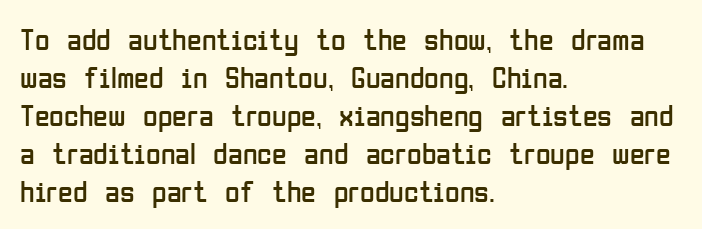
The letters sit at their default tracking, neither squeezed nor spread. A light-to-regular cut is what we see here. Does the copy run flush right? No — it runs flush left. The zone under the glyphs is completely vacant. Here the designer chose a conventional face with non-uniform glyph widths.
